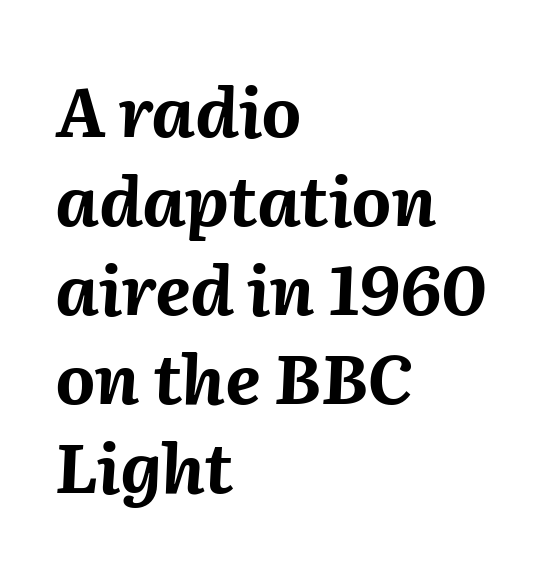
The image shows 69 px bold type, italic (leaning right); set left-aligned, normal line spacing (1.29x), normal letter spacing, not underlined; medium stroke contrast and a medium x-height.
